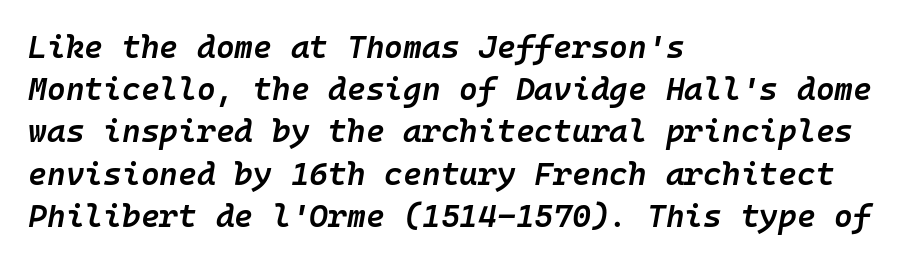
Q: Is the text bold? A: Semi-bold.
Q: Is the text italic (slanted)? A: Yes, it leans right by about 10 degrees.
Q: Is the text underlined? A: No.
Q: How is the paragraph aligned? A: Left-aligned.
Q: Is the spacing between letters normal or unusually wide? A: Normal.
Q: Is the spacing between lines tight, normal or loose? A: Normal.
Q: Width (condensed, normal, or wide)? A: Normal.
Q: Stroke contrast? A: Low.
Q: x-height? A: Medium.
Q: Monospaced? A: Yes.
